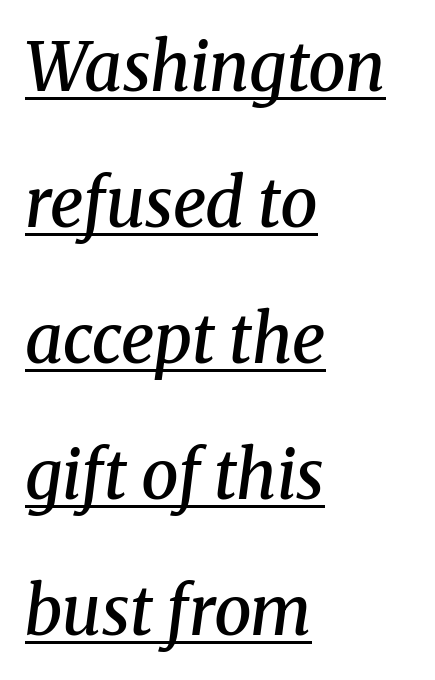
This sample uses an oblique cut, with every glyph tilted off the vertical. Do the characters align in a grid? No, the font is proportional. Vertically, the passage feels expansive, rows floating well apart. One-word summary of the alignment: left. The letters carry serifs — small finishing strokes at the ends of their stems. Short note: letters normally spaced.
